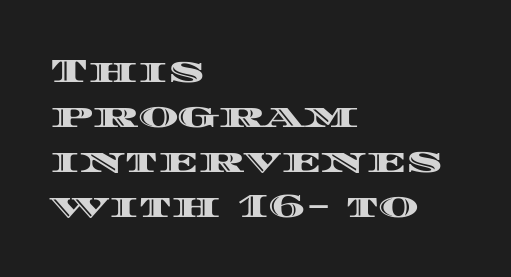
{"italic": "no", "width": "wide", "x_height": "large", "monospaced": "no", "underline": "no", "align": "left", "line_spacing": "normal", "line_spacing_ratio": 1.32, "letter_spacing": "normal", "letter_spacing_em": 0.0, "glyph_px": 34}
